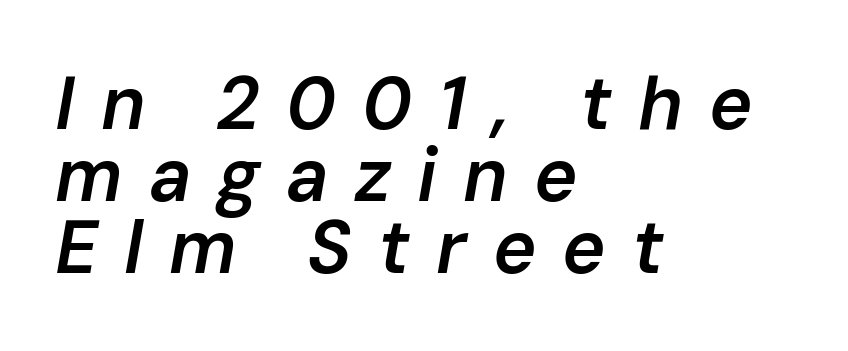
{"italic": "yes", "lean": "right", "slant_degrees": 10, "bold": "semi", "weight": "semibold", "width": "normal", "stroke_contrast": "low", "x_height": "medium", "monospaced": "no", "underline": "no", "align": "left", "line_spacing": "tight", "line_spacing_ratio": 0.97, "letter_spacing": "wide", "letter_spacing_em": 0.35, "glyph_px": 74}
